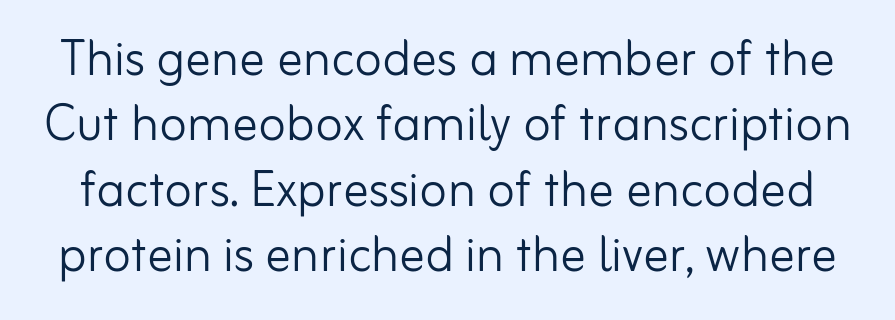
Stems and bowls with no extra thickness — not bold. A typesetter would label this face a sans. Tracking here is standard; glyphs follow each other at the usual distance. Each letter keeps its own natural width here, so spacing adapts to shape.
